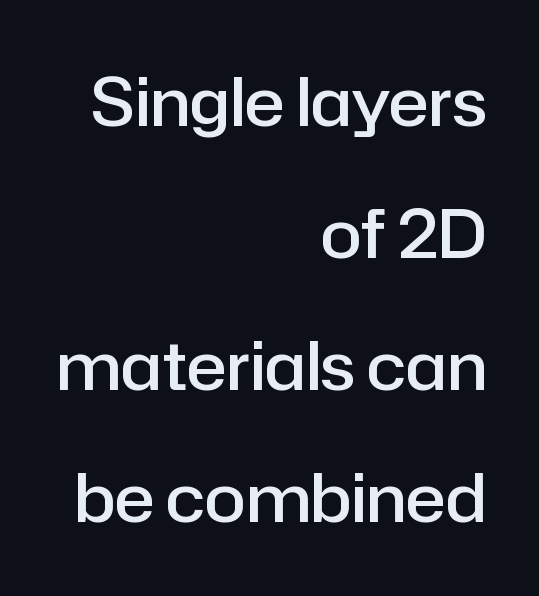
The image shows 67 px semibold sans-serif type, upright; set right-aligned, loose line spacing (1.97x), normal letter spacing, not underlined; low stroke contrast and a medium x-height.
